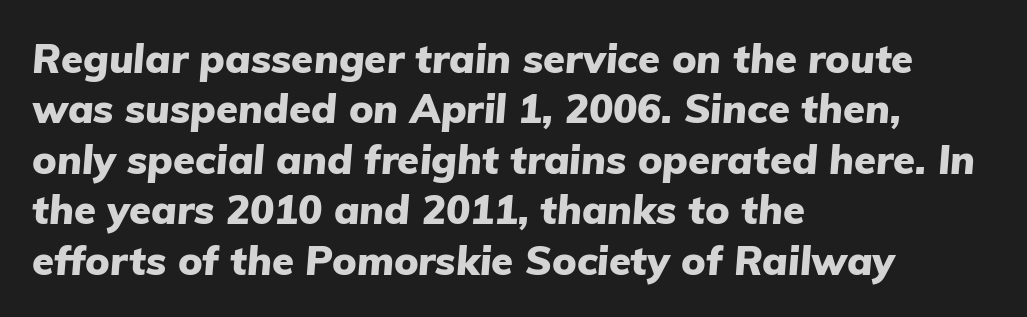
{"italic": "yes", "lean": "right", "slant_degrees": 5, "bold": "yes", "weight": "heavy", "width": "normal", "stroke_contrast": "low", "x_height": "medium", "monospaced": "no", "underline": "no", "align": "left", "line_spacing": "normal", "line_spacing_ratio": 1.26, "letter_spacing": "normal", "letter_spacing_em": 0.0, "glyph_px": 40}
